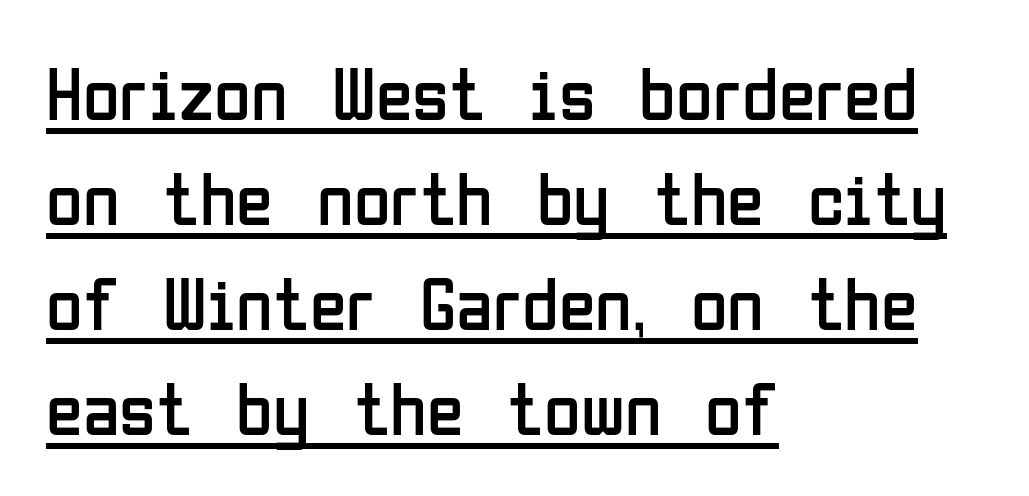
The image shows 75 px regular-weight, condensed sans-serif type, upright; set left-aligned, normal line spacing (1.4x), normal letter spacing, underlined; low stroke contrast and a medium x-height.
